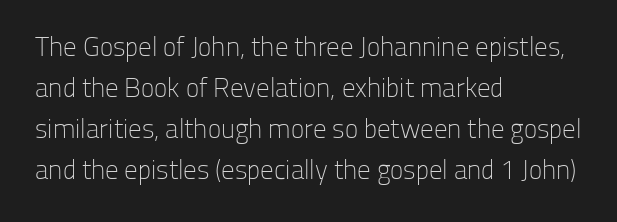
Q: Is the text bold? A: No.
Q: Is the text italic (slanted)? A: No, it is upright.
Q: Is the text underlined? A: No.
Q: How is the paragraph aligned? A: Left-aligned.
Q: Is the spacing between letters normal or unusually wide? A: Normal.
Q: Is the spacing between lines tight, normal or loose? A: Normal.
